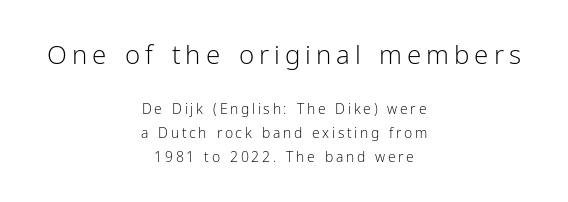
If you drew a line through each stem, it would be perfectly vertical. On a weight scale, this lands at 450 or below. Caption: multi-line text, centered on the measure. The specimen omits any rule beneath the text block's lines.
